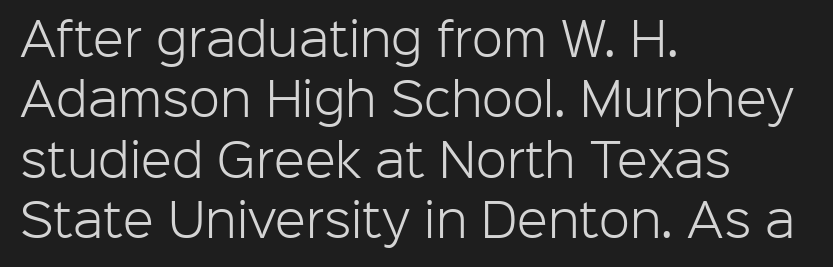
The image shows 45 px light sans-serif type, upright; set left-aligned, normal line spacing (1.34x), normal letter spacing, not underlined; low stroke contrast and a medium x-height.
